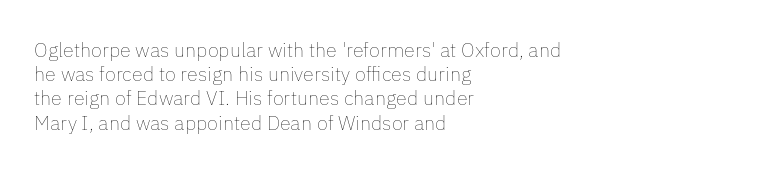
The image shows 20 px text type, upright; set left-aligned, line spacing 1.21x, normal letter spacing, not underlined.
